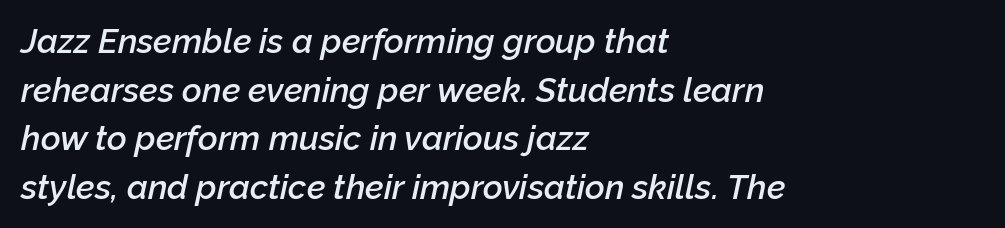
This sample has the flowing, uneven cadence of proportional lettering. Line spacing here is normal. The letters sit at their default tracking, neither squeezed nor spread. This is moderately heavy type, rendered in semibold. These lines are set flush left with a ragged right edge. The glyphs are unaccompanied by any horizontal stroke below them.
